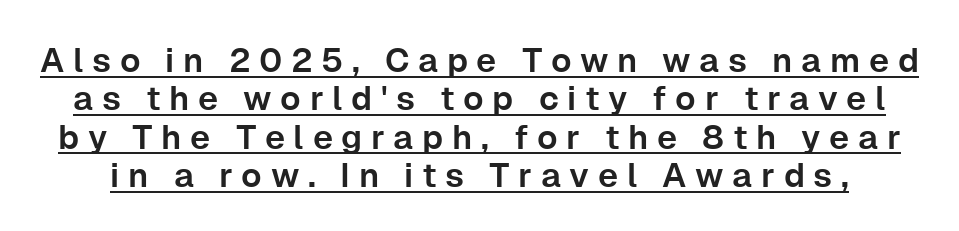
The image shows 34 px sans-serif type, upright; set tight line spacing (1.13x), unusually wide letter spacing (+0.25 em), underlined; low stroke contrast and a medium x-height.
